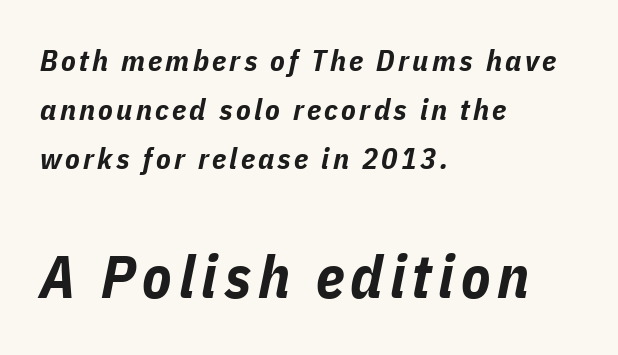
A typesetter would mark this as italic. Whoever set this chose a conventional vertical rhythm. Spacing verdict: proportional, widths tailored to each character. The string is rendered with underlining switched off. The sample has been set heavy, in full bold.
